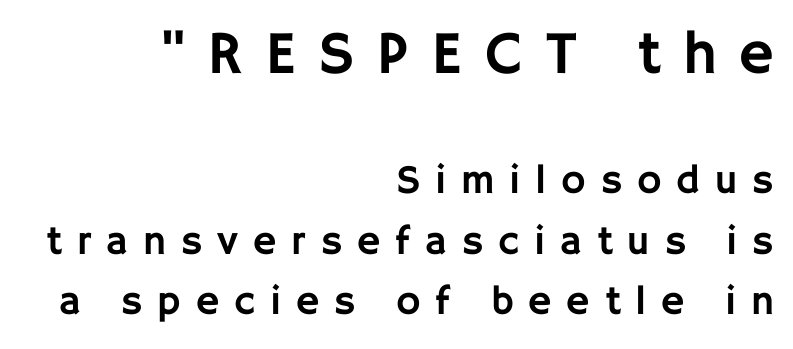
{"serif": "no", "italic": "no", "width": "normal", "stroke_contrast": "low", "x_height": "large", "monospaced": "no", "underline": "no", "align": "right", "line_spacing": "normal", "line_spacing_ratio": 1.47, "letter_spacing": "wide", "letter_spacing_em": 0.36, "larger_block": "first", "size_ratio": 1.49, "glyph_px": 61}
